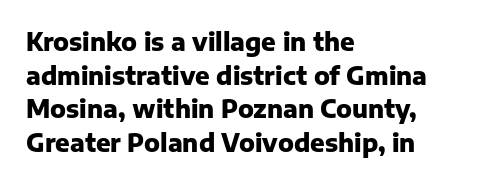
Q: Is the text bold? A: Yes.
Q: Is the text italic (slanted)? A: No, it is upright.
Q: Is the text underlined? A: No.
Q: How is the paragraph aligned? A: Left-aligned.
Q: Is the spacing between letters normal or unusually wide? A: Normal.
Q: Is the spacing between lines tight, normal or loose? A: Normal.
